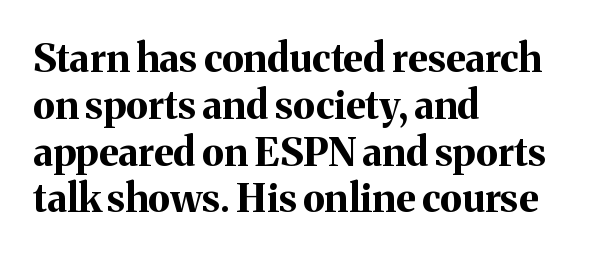
In terms of letterform style, serifs are clearly present. Nobody touched the tracking dial on this one. Caption: multi-line text, flush left, ragged right. Clear beneath every line of the passage. Proportional: the letters do not fall into vertical columns.
